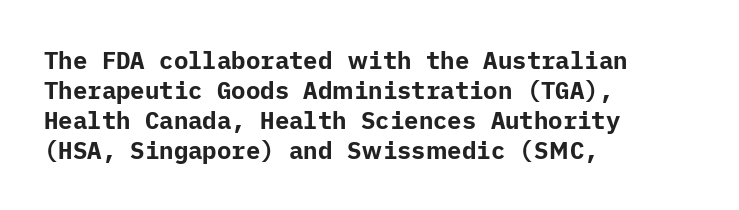
The characters look thick and weighty, a clear bold. Rows of type keep a routine distance in the vertical direction. Each word holds together tightly as a unit, with standard inter-letter gaps. Does the copy run flush right? No — it runs flush left. Beneath every word, the page is bare.
